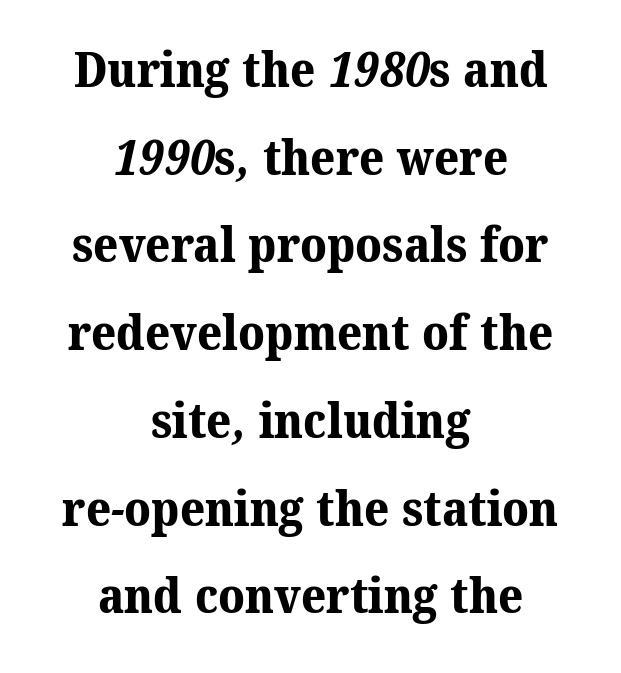
Descenders hang freely into open space. The typesetting leans heavy: a genuine bold. This sample has the flowing, uneven cadence of proportional lettering. In CSS terms this would be text-align: center.
